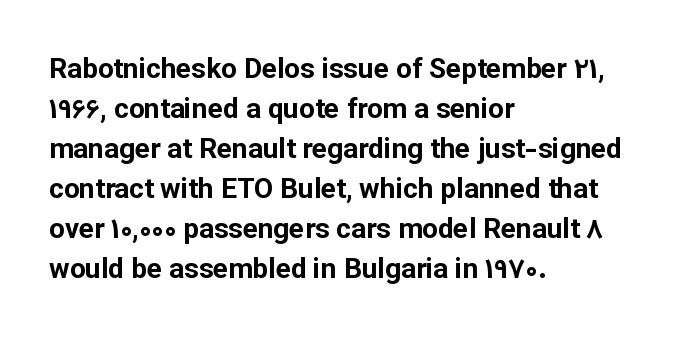
The space beneath each line is pristine and unruled. Layout note: lines flush left. How would I describe the line gaps? Plain and ordinary. The letters advance in unequal steps, a hallmark of proportional type. Is the type bold? Yes — the strokes are clearly thick and heavy.
